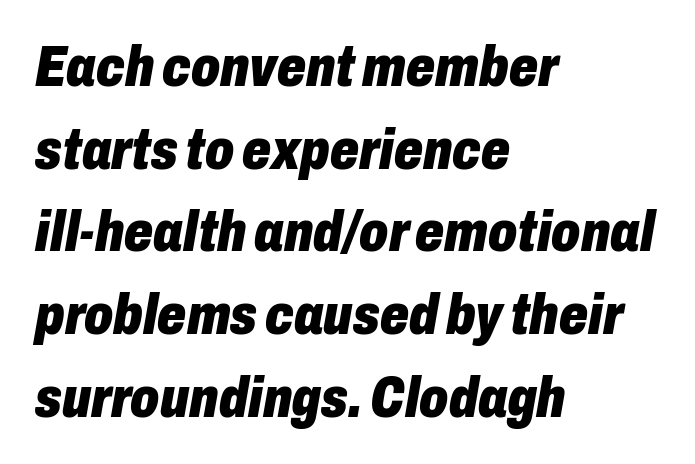
Compared with a centered layout, this one pins lines to the left instead. Each new line begins a customary step beneath the previous one. The passage shown is typed in a proportional face where columns would drift. Strong, thick strokes mark this as bold type. The words here are not underlined.
